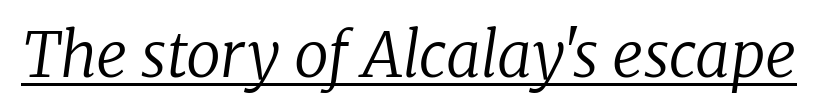
The image shows 62 px regular-weight serif type, italic (leaning right); set normal letter spacing, underlined; low stroke contrast and a medium x-height.
